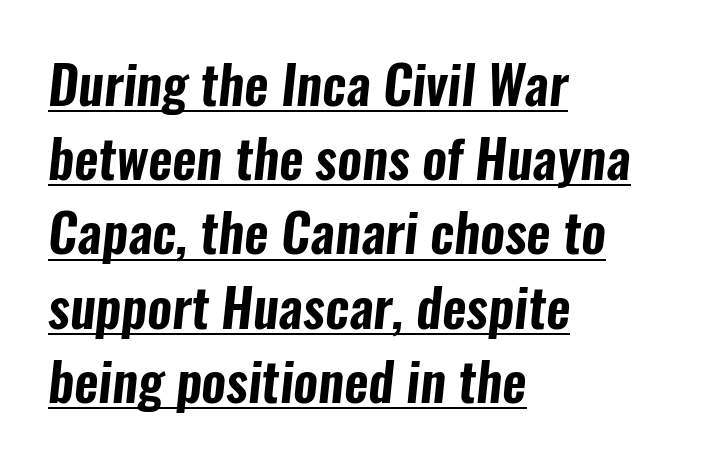
{"serif": "no", "width": "condensed", "stroke_contrast": "low", "x_height": "medium", "monospaced": "no", "underline": "yes", "align": "left", "line_spacing": "normal", "line_spacing_ratio": 1.4, "letter_spacing": "normal", "letter_spacing_em": 0.0, "glyph_px": 53}
